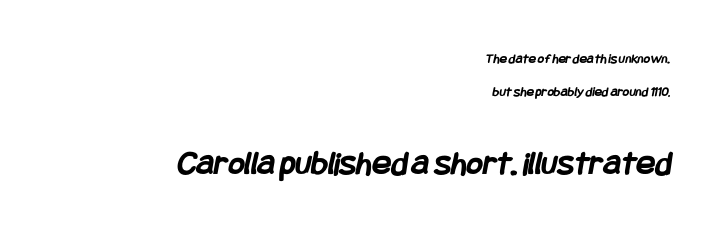
Heavy-handed strokes throughout: this text is bold. Short and long lines alike share a common ending point at right. Bigger letters appear in the bottom chunk; the top chunk is reduced. Is there much room between lines? Yes — plenty of vertical air separates them.
